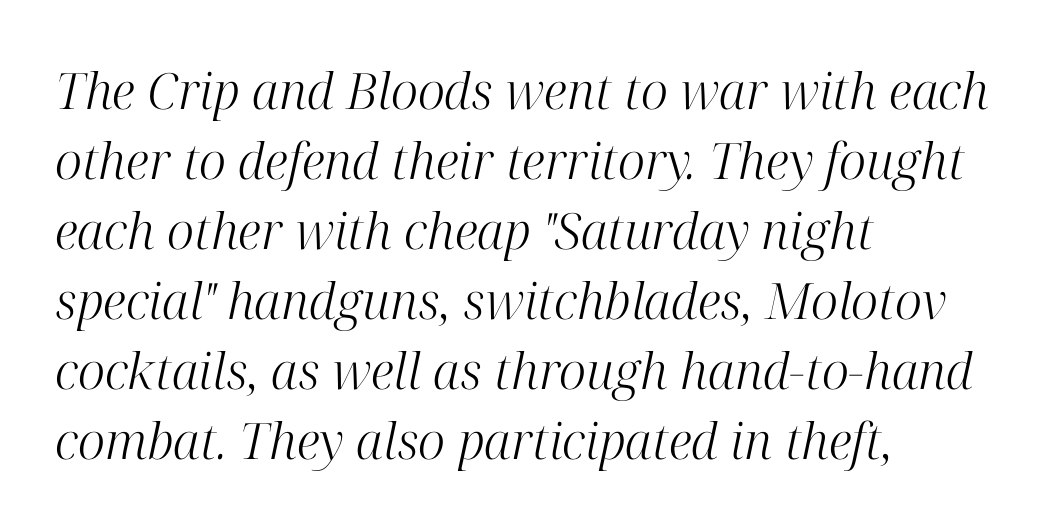
Q: Is the text bold? A: No.
Q: Is the text italic (slanted)? A: Yes, it leans right by about 12 degrees.
Q: Is the typeface a serif or a sans-serif typeface? A: Serif.
Q: Is the text underlined? A: No.
Q: How is the paragraph aligned? A: Left-aligned.
Q: Is the spacing between letters normal or unusually wide? A: Normal.
Q: Is the spacing between lines tight, normal or loose? A: Normal.
Q: Width (condensed, normal, or wide)? A: Normal.
Q: Stroke contrast? A: High.
Q: x-height? A: Medium.
Q: Monospaced? A: No.
